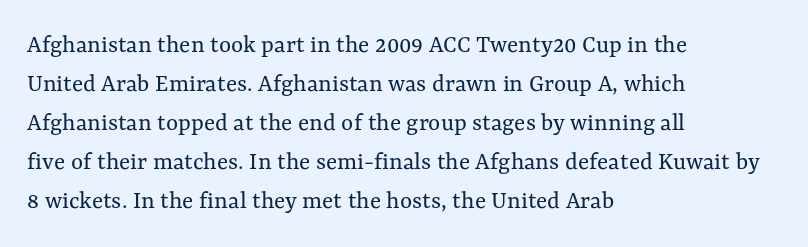
Each new line begins a customary step beneath the previous one. Students, note that the glyphs here touch the page at normal intervals. Letters rest on an invisible, unmarked baseline. Posture: upright roman.
